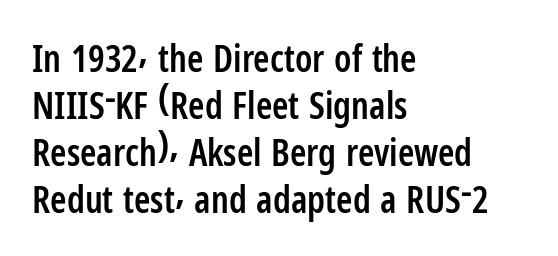
The image shows 37 px semibold, condensed sans-serif type, upright; set left-aligned, normal line spacing (1.27x), normal letter spacing, not underlined; low stroke contrast and a medium x-height.
